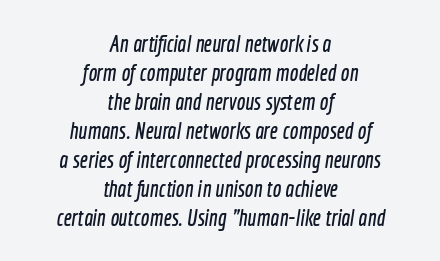
Regarding leading, the lines here are spaced in the standard way. Only glyphs here, with clear space below each row. Look at the tracking — it's just the regular setting, nothing added. The passage is arranged like a title page — every line centered.
